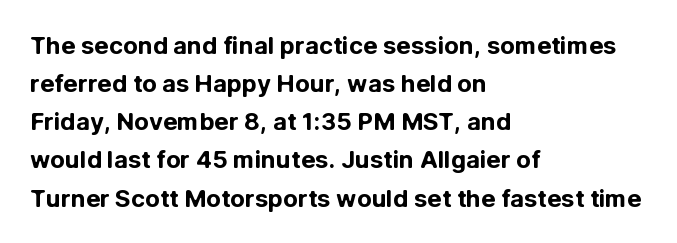
Q: Is the text bold? A: Yes.
Q: Is the text italic (slanted)? A: No, it is upright.
Q: Is the text underlined? A: No.
Q: How is the paragraph aligned? A: Left-aligned.
Q: Is the spacing between letters normal or unusually wide? A: Normal.
Q: Is the spacing between lines tight, normal or loose? A: Normal.
